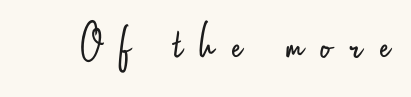
Anything drawn beneath the words? Only blank space. Unlike a traditional serif, this face leaves its strokes unadorned. The face looks like a standard text weight, possibly lighter. The letterforms stand isolated, each surrounded by extra space.
